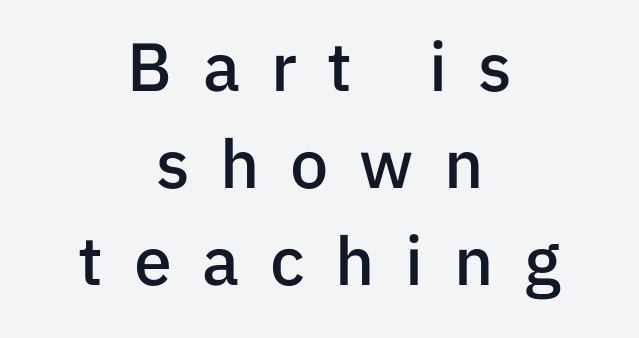
Q: Is the text bold? A: Semi-bold.
Q: Is the text italic (slanted)? A: No, it is upright.
Q: Is the typeface a serif or a sans-serif typeface? A: Sans-serif.
Q: Is the text underlined? A: No.
Q: How is the paragraph aligned? A: Centered.
Q: Is the spacing between letters normal or unusually wide? A: Unusually wide.
Q: Is the spacing between lines tight, normal or loose? A: Normal.
Q: Width (condensed, normal, or wide)? A: Normal.
Q: Stroke contrast? A: Low.
Q: x-height? A: Medium.
Q: Monospaced? A: No.
